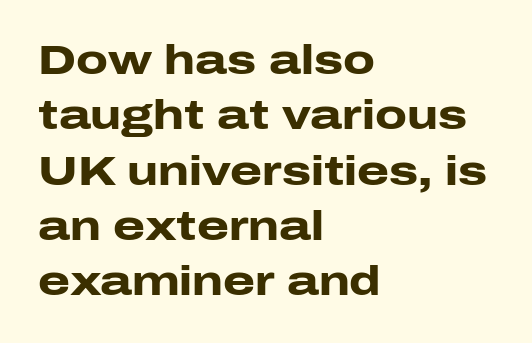
{"serif": "no", "italic": "no", "bold": "yes", "weight": "heavy", "width": "wide", "stroke_contrast": "low", "x_height": "medium", "monospaced": "no", "underline": "no", "align": "left", "line_spacing": "normal", "line_spacing_ratio": 1.35, "letter_spacing": "normal", "letter_spacing_em": 0.0, "glyph_px": 41}
